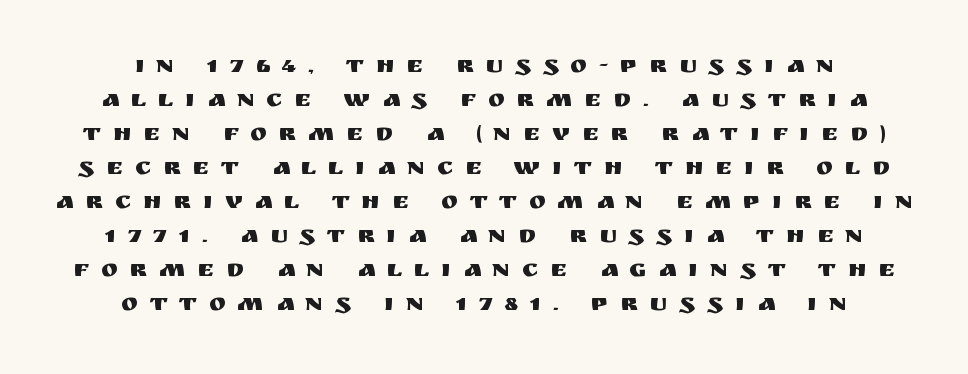
{"italic": "no", "underline": "no", "align": "center", "line_spacing": "normal", "line_spacing_ratio": 1.36, "letter_spacing": "wide", "letter_spacing_em": 0.48, "glyph_px": 25}
